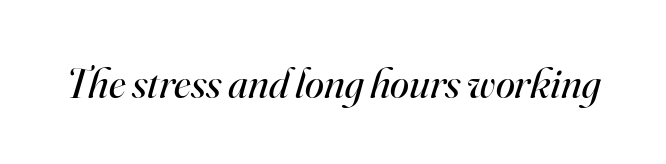
The image shows 43 px regular-weight serif type, italic (leaning right); set normal letter spacing, not underlined; high stroke contrast and a small x-height.
